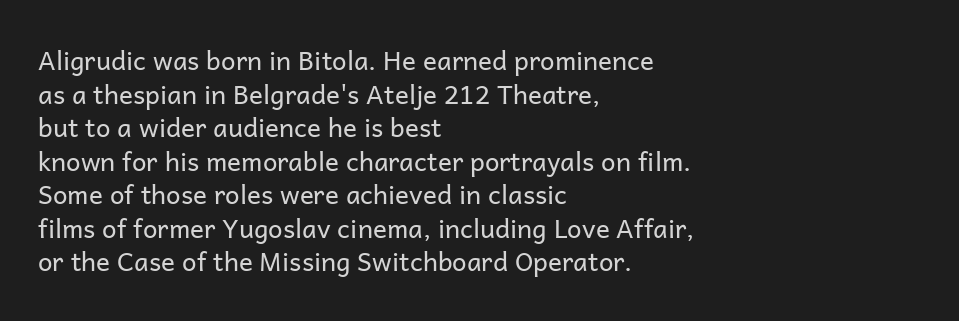
{"italic": "no", "bold": "no", "underline": "no", "align": "left", "line_spacing": "normal", "line_spacing_ratio": 1.29, "letter_spacing": "normal", "letter_spacing_em": 0.0, "glyph_px": 26}
